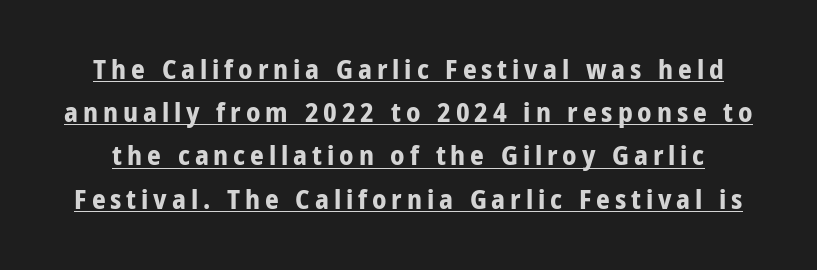
Q: Is the text bold? A: Yes.
Q: Is the text italic (slanted)? A: No, it is upright.
Q: Is the text underlined? A: Yes.
Q: Is the spacing between lines tight, normal or loose? A: Normal.
